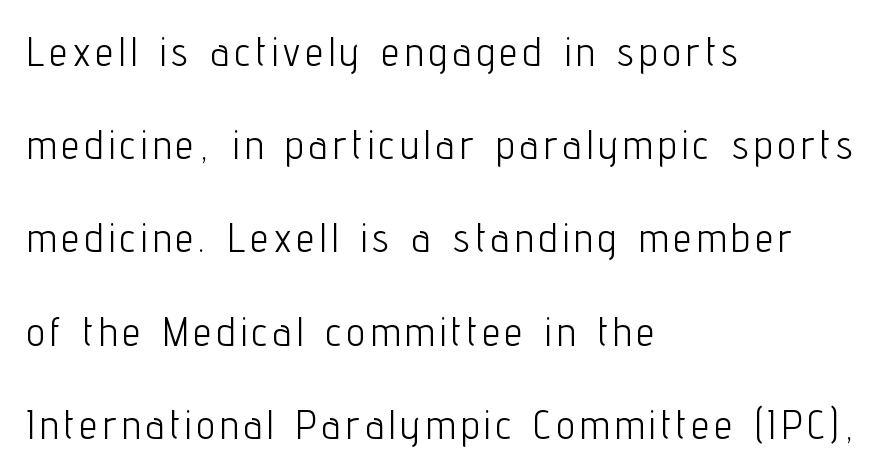
The image shows 40 px light, condensed sans-serif type, upright; set left-aligned, loose line spacing (2.33x), not underlined; low stroke contrast and a medium x-height.
